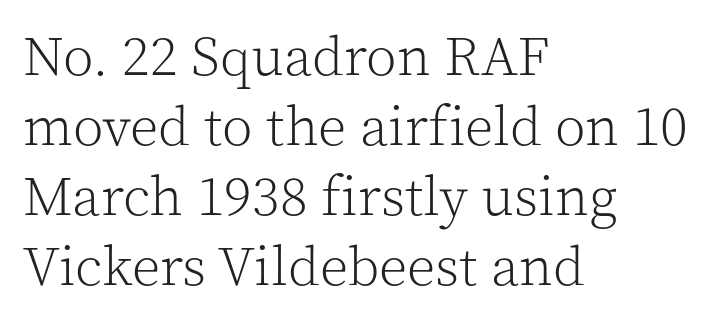
Q: Is the text bold? A: No.
Q: Is the text italic (slanted)? A: No, it is upright.
Q: Is the typeface a serif or a sans-serif typeface? A: Serif.
Q: Is the text underlined? A: No.
Q: How is the paragraph aligned? A: Left-aligned.
Q: Is the spacing between letters normal or unusually wide? A: Normal.
Q: Is the spacing between lines tight, normal or loose? A: Normal.
Q: Width (condensed, normal, or wide)? A: Normal.
Q: x-height? A: Medium.
Q: Monospaced? A: No.
